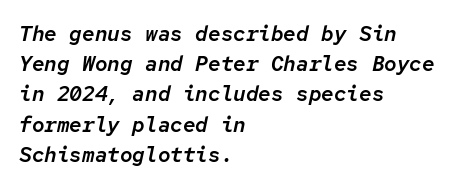
{"italic": "yes", "lean": "right", "slant_degrees": 12, "underline": "no", "align": "left", "line_spacing": "normal", "line_spacing_ratio": 1.44, "letter_spacing": "normal", "letter_spacing_em": 0.0, "glyph_px": 21}
